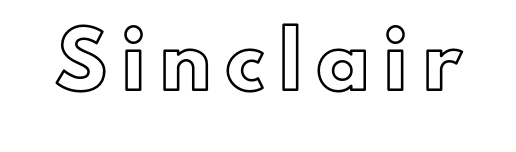
Q: Is the text italic (slanted)? A: No, it is upright.
Q: Is the text underlined? A: No.
Q: Is the spacing between letters normal or unusually wide? A: Unusually wide.
Q: Width (condensed, normal, or wide)? A: Normal.
Q: x-height? A: Small.
Q: Monospaced? A: No.
